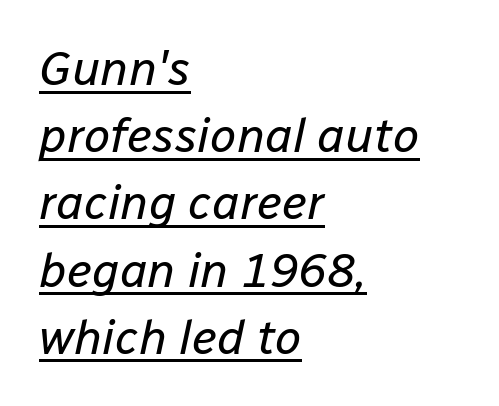
The image shows 48 px regular-weight type, italic (leaning right); set left-aligned, normal line spacing (1.4x), normal letter spacing, underlined; low stroke contrast and a medium x-height.
